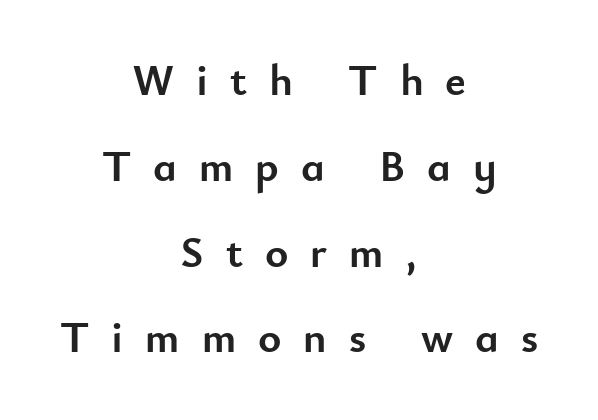
The image shows 44 px semibold sans-serif type, upright; set centered, loose line spacing (1.95x), unusually wide letter spacing (+0.5 em), not underlined; low stroke contrast and a small x-height.
